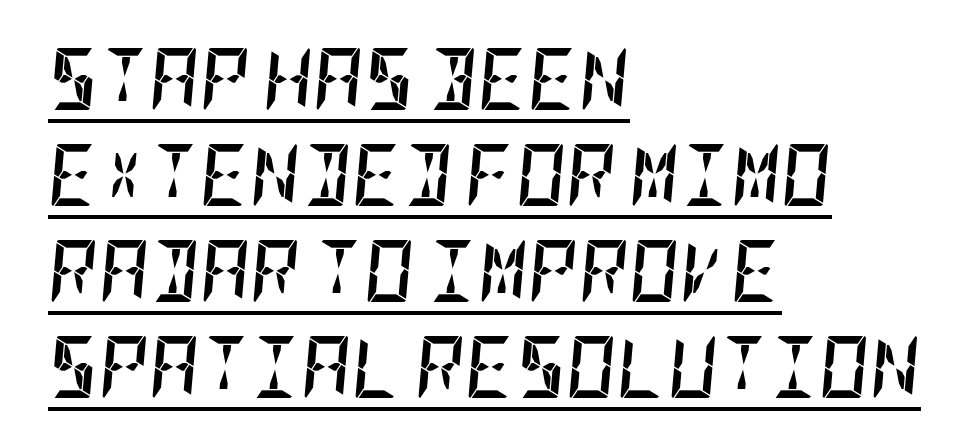
The image shows 62 px semibold, condensed type, italic (leaning right); set left-aligned, normal line spacing (1.55x), normal letter spacing, underlined; low stroke contrast and a large x-height.
